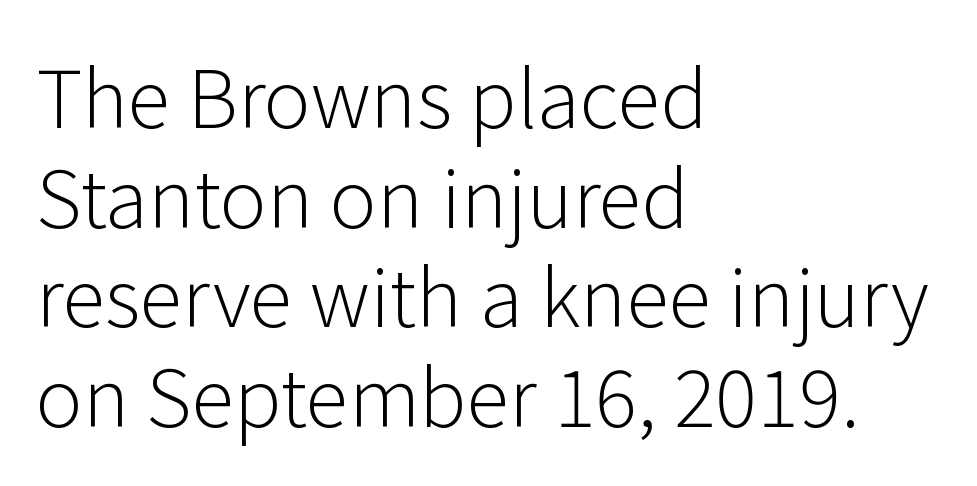
Q: Is the text bold? A: No.
Q: Is the text italic (slanted)? A: No, it is upright.
Q: Is the typeface a serif or a sans-serif typeface? A: Sans-serif.
Q: Is the text underlined? A: No.
Q: How is the paragraph aligned? A: Left-aligned.
Q: Is the spacing between letters normal or unusually wide? A: Normal.
Q: Is the spacing between lines tight, normal or loose? A: Normal.
Q: Width (condensed, normal, or wide)? A: Normal.
Q: Stroke contrast? A: Low.
Q: x-height? A: Medium.
Q: Monospaced? A: No.
